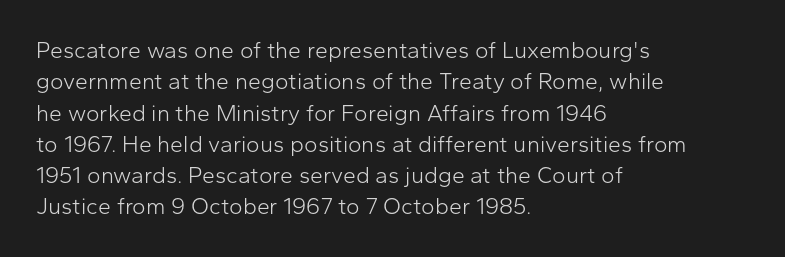
The image shows 23 px text type, upright; set left-aligned, normal line spacing (1.36x), normal letter spacing, not underlined.
